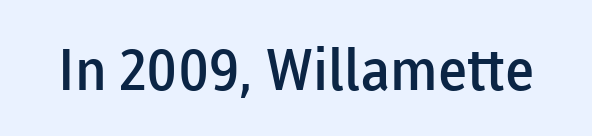
{"serif": "no", "italic": "no", "bold": "semi", "weight": "semibold", "width": "normal", "stroke_contrast": "low", "x_height": "medium", "monospaced": "no", "underline": "no", "letter_spacing": "normal", "letter_spacing_em": 0.0, "glyph_px": 57}
